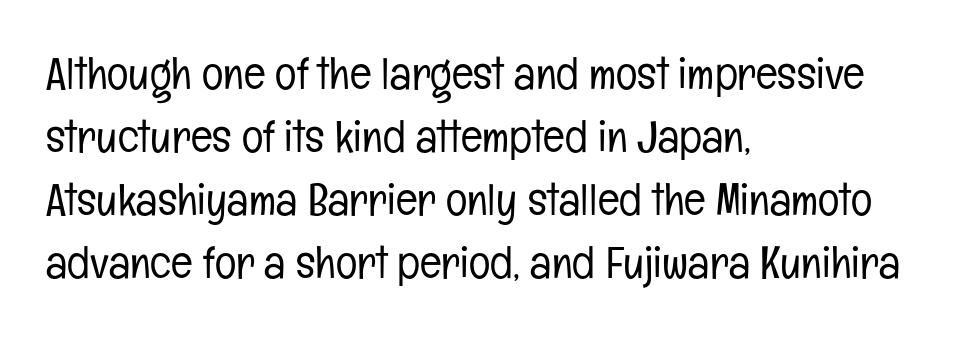
Q: Is the text bold? A: No.
Q: Is the text italic (slanted)? A: No, it is upright.
Q: Is the typeface a serif or a sans-serif typeface? A: Sans-serif.
Q: Is the text underlined? A: No.
Q: How is the paragraph aligned? A: Left-aligned.
Q: Is the spacing between letters normal or unusually wide? A: Normal.
Q: Is the spacing between lines tight, normal or loose? A: Normal.
Q: Width (condensed, normal, or wide)? A: Condensed.
Q: Stroke contrast? A: Low.
Q: x-height? A: Medium.
Q: Monospaced? A: No.
